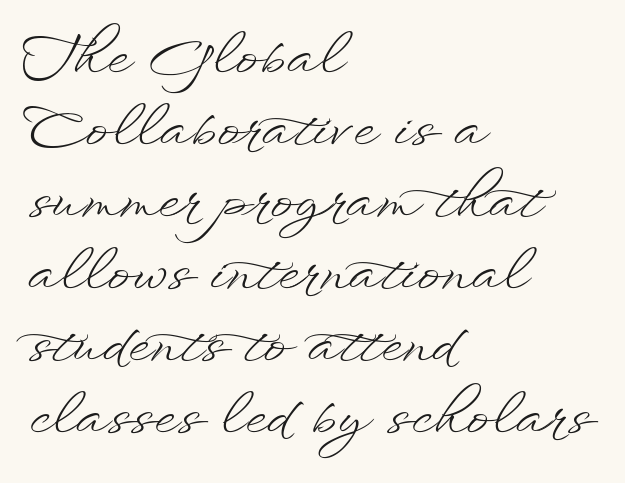
Q: Is the text bold? A: No.
Q: Is the text italic (slanted)? A: Yes.
Q: Is the text underlined? A: No.
Q: How is the paragraph aligned? A: Left-aligned.
Q: Is the spacing between letters normal or unusually wide? A: Normal.
Q: Is the spacing between lines tight, normal or loose? A: Normal.
Q: Width (condensed, normal, or wide)? A: Wide.
Q: Stroke contrast? A: Low.
Q: x-height? A: Small.
Q: Monospaced? A: No.
